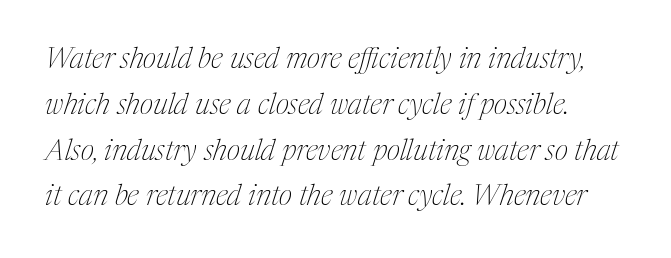
{"serif": "yes", "italic": "yes", "lean": "right", "slant_degrees": 17, "bold": "no", "weight": "thin", "width": "condensed", "stroke_contrast": "medium", "x_height": "medium", "monospaced": "no", "underline": "no", "line_spacing": "normal", "line_spacing_ratio": 1.58, "letter_spacing": "normal", "letter_spacing_em": 0.0, "glyph_px": 29}
